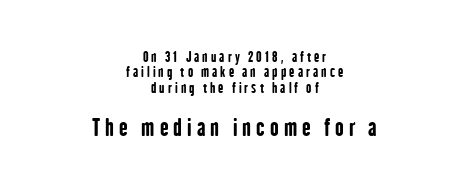
The image shows 23 px bold type, upright; set centered, tight line spacing (1.1x), unusually wide letter spacing (+0.22 em), not underlined; the second (bottom) block is 1.64x larger.
